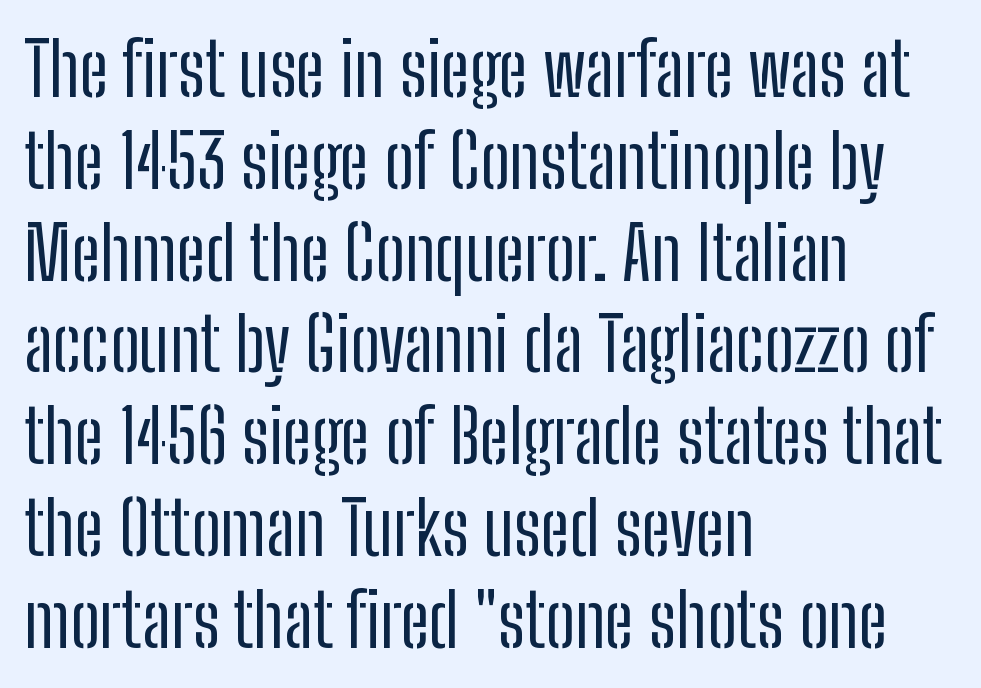
{"serif": "no", "italic": "no", "bold": "no", "weight": "regular", "width": "condensed", "stroke_contrast": "low", "x_height": "medium", "monospaced": "no", "underline": "no", "align": "left", "line_spacing_ratio": 1.24, "letter_spacing": "normal", "letter_spacing_em": 0.0, "glyph_px": 74}
